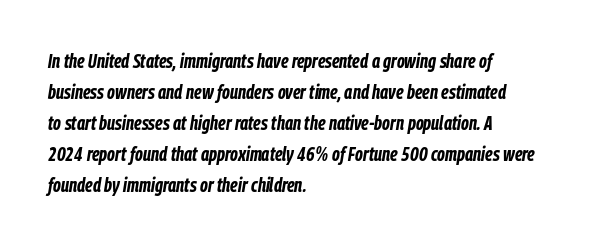
Q: Is the text bold? A: Yes.
Q: Is the text italic (slanted)? A: Yes, it leans right by about 9 degrees.
Q: Is the text underlined? A: No.
Q: How is the paragraph aligned? A: Left-aligned.
Q: Is the spacing between letters normal or unusually wide? A: Normal.
Q: Is the spacing between lines tight, normal or loose? A: Normal.
